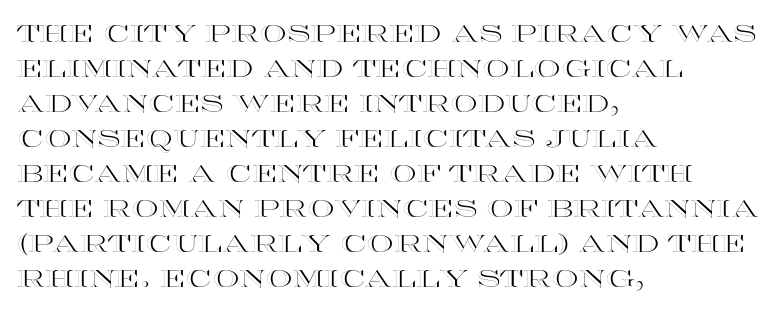
Q: Is the text italic (slanted)? A: No, it is upright.
Q: Is the text underlined? A: No.
Q: How is the paragraph aligned? A: Left-aligned.
Q: Is the spacing between letters normal or unusually wide? A: Normal.
Q: Is the spacing between lines tight, normal or loose? A: Normal.
